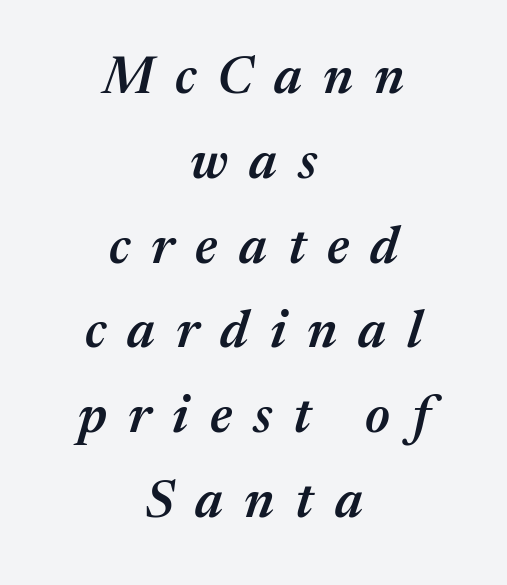
Each glyph is drawn with semibold strokes, heavier than normal yet not fully bold. There's an unmistakable incline to the writing here. The passage shown is typed in a proportional face where columns would drift. The paragraph shown floats in the horizontal middle.
